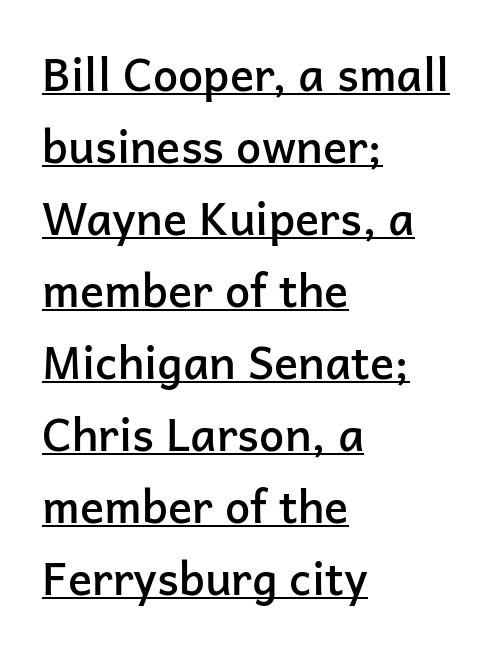
Q: Is the text bold? A: Semi-bold.
Q: Is the text italic (slanted)? A: No, it is upright.
Q: Is the typeface a serif or a sans-serif typeface? A: Sans-serif.
Q: Is the text underlined? A: Yes.
Q: How is the paragraph aligned? A: Left-aligned.
Q: Is the spacing between letters normal or unusually wide? A: Normal.
Q: Is the spacing between lines tight, normal or loose? A: Normal.
Q: Width (condensed, normal, or wide)? A: Normal.
Q: Stroke contrast? A: Low.
Q: x-height? A: Medium.
Q: Monospaced? A: No.
